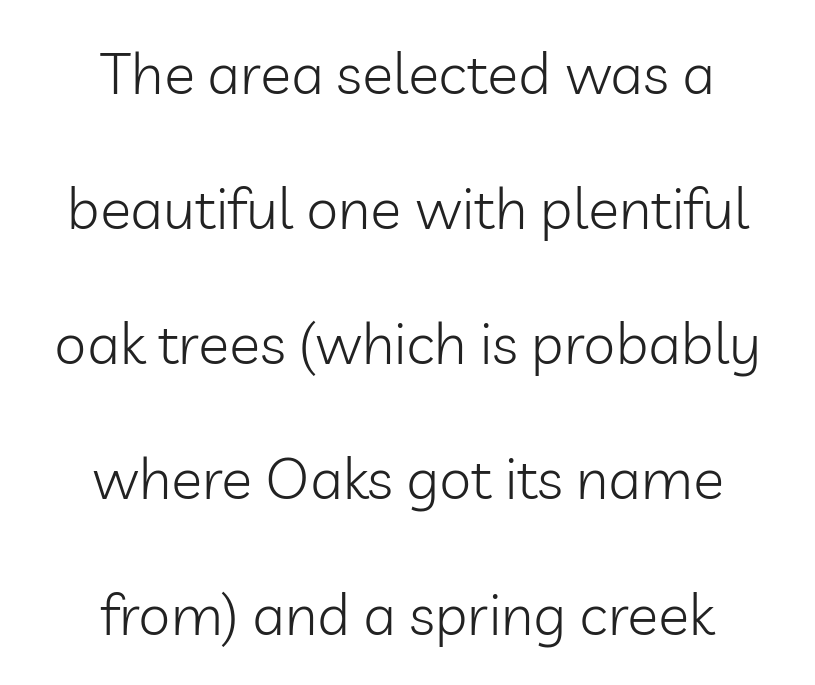
Decoration check: the copy has no underline. Does the type have serifs? No, each stem ends abruptly. Spacing verdict: proportional, widths tailored to each character. Regarding leading, the lines here are spaced well apart. Glyph-to-glyph distance matches everyday printed text.
